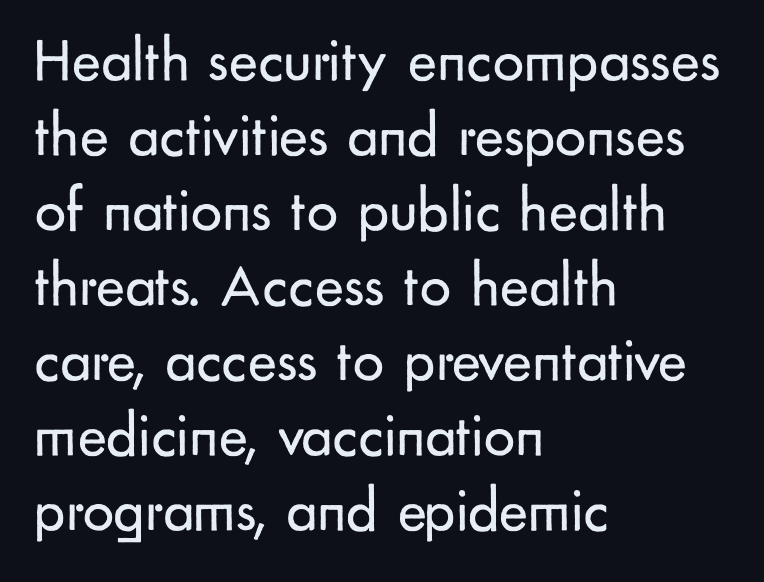
In CSS terms this would be text-align: left. The line texture is even and compact thanks to regular tracking. Stems here are at most as thick as an everyday book face. Proportional: the letters do not fall into vertical columns. Designer's note — italics off, roman on. Lines of text with bare space underneath.
